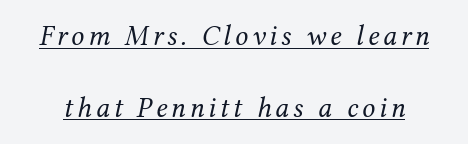
{"serif": "yes", "italic": "yes", "lean": "right", "slant_degrees": 12, "bold": "no", "weight": "regular", "width": "normal", "stroke_contrast": "medium", "x_height": "medium", "monospaced": "no", "underline": "yes", "line_spacing": "loose", "line_spacing_ratio": 2.47, "glyph_px": 29}
